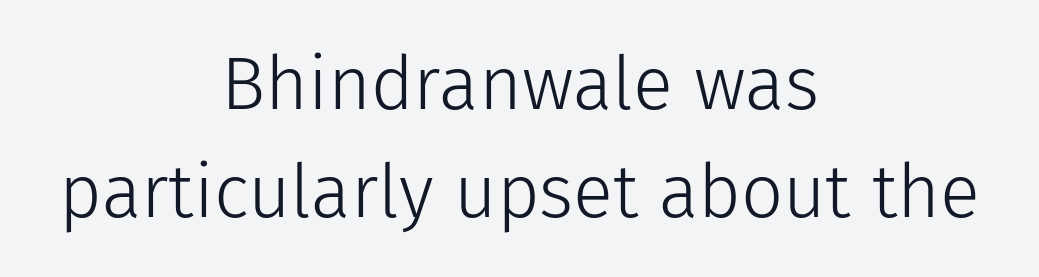
Q: Is the text bold? A: No.
Q: Is the text italic (slanted)? A: No, it is upright.
Q: Is the typeface a serif or a sans-serif typeface? A: Sans-serif.
Q: Is the text underlined? A: No.
Q: How is the paragraph aligned? A: Centered.
Q: Is the spacing between letters normal or unusually wide? A: Normal.
Q: Is the spacing between lines tight, normal or loose? A: Normal.
Q: Width (condensed, normal, or wide)? A: Normal.
Q: Stroke contrast? A: Low.
Q: x-height? A: Medium.
Q: Monospaced? A: No.
